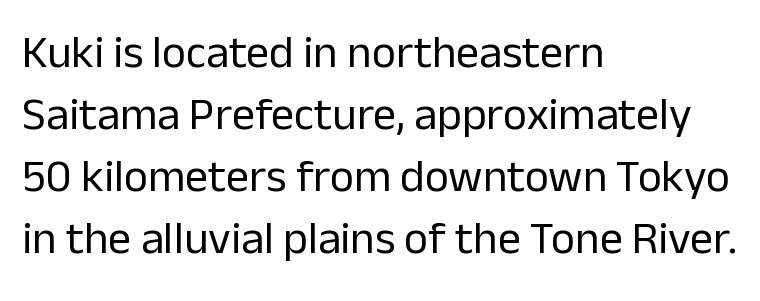
Q: Is the text bold? A: No.
Q: Is the text italic (slanted)? A: No, it is upright.
Q: Is the typeface a serif or a sans-serif typeface? A: Sans-serif.
Q: Is the text underlined? A: No.
Q: How is the paragraph aligned? A: Left-aligned.
Q: Is the spacing between letters normal or unusually wide? A: Normal.
Q: Is the spacing between lines tight, normal or loose? A: Normal.
Q: Width (condensed, normal, or wide)? A: Normal.
Q: Stroke contrast? A: Low.
Q: x-height? A: Medium.
Q: Monospaced? A: No.
